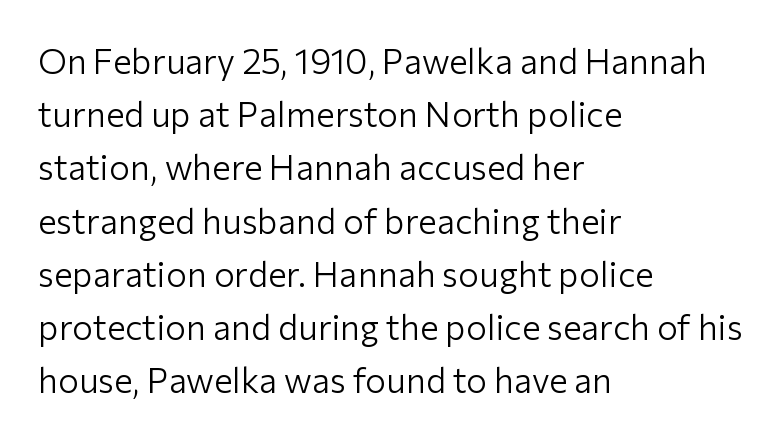
The baseline area is clear. Students, observe: this is what conventionally led text looks like. The rag falls on the right side of this text block. Note the varied advance widths — an 'i' is clearly narrower than an 'm'. The letters stand straight up with perfectly vertical stems.
